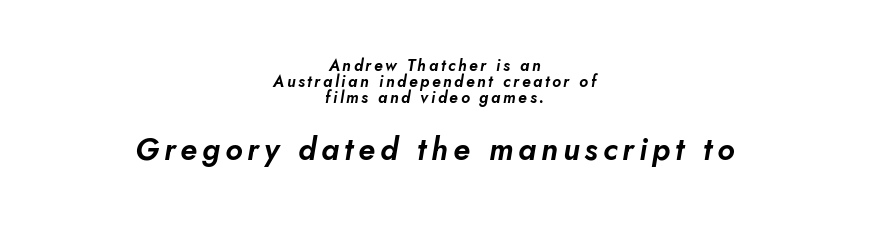
{"italic": "yes", "lean": "right", "slant_degrees": 5, "width": "normal", "stroke_contrast": "low", "x_height": "small", "monospaced": "no", "underline": "no", "align": "center", "line_spacing": "tight", "line_spacing_ratio": 1.0, "larger_block": "second", "size_ratio": 1.94, "glyph_px": 31}
